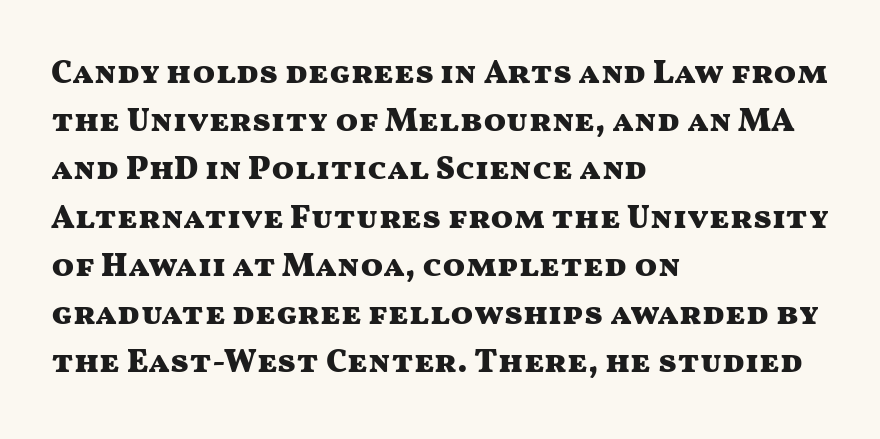
The image shows 33 px heavy, wide sans-serif type, upright; set left-aligned, normal line spacing (1.46x), normal letter spacing, not underlined; medium stroke contrast and a medium x-height.
